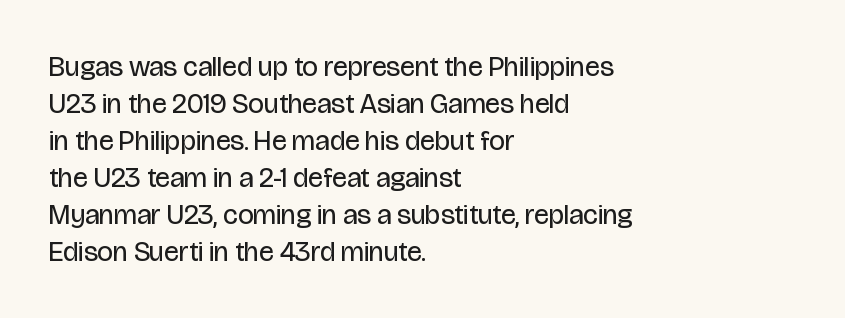
{"serif": "no", "italic": "no", "bold": "no", "weight": "regular", "width": "condensed", "stroke_contrast": "low", "x_height": "large", "monospaced": "no", "underline": "no", "align": "left", "line_spacing": "normal", "line_spacing_ratio": 1.32, "letter_spacing": "normal", "letter_spacing_em": 0.0, "glyph_px": 28}
